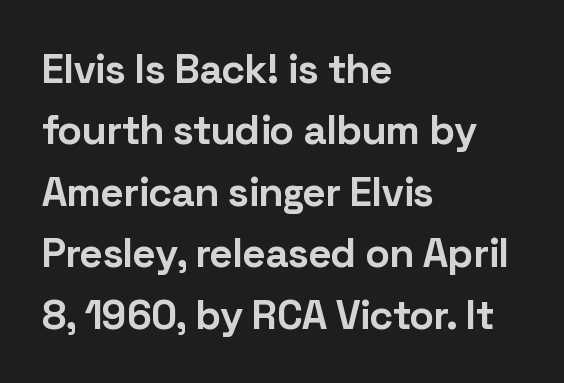
The image shows 41 px bold sans-serif type, upright; set left-aligned, normal line spacing (1.5x), normal letter spacing, not underlined; low stroke contrast and a medium x-height.
